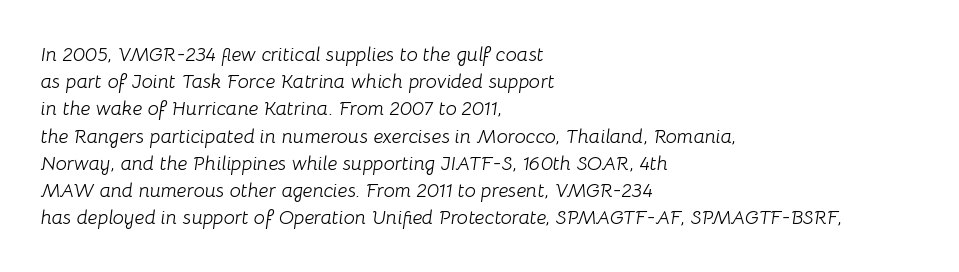
Q: Is the text bold? A: No.
Q: Is the text italic (slanted)? A: Yes, it leans right by about 8 degrees.
Q: Is the text underlined? A: No.
Q: How is the paragraph aligned? A: Left-aligned.
Q: Is the spacing between letters normal or unusually wide? A: Normal.
Q: Is the spacing between lines tight, normal or loose? A: Normal.
